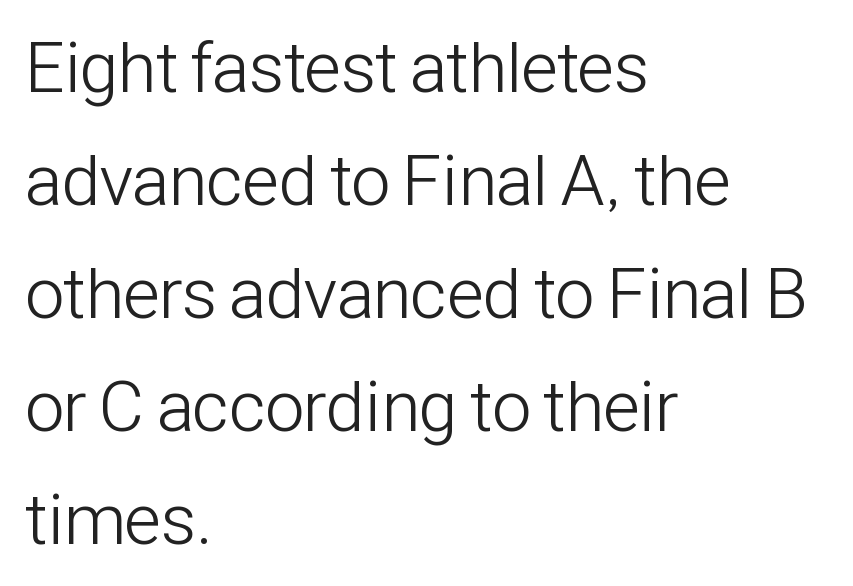
{"serif": "no", "italic": "no", "bold": "no", "weight": "light", "width": "condensed", "stroke_contrast": "low", "x_height": "medium", "monospaced": "no", "underline": "no", "align": "left", "line_spacing": "normal", "line_spacing_ratio": 1.59, "letter_spacing": "normal", "letter_spacing_em": 0.0, "glyph_px": 71}
